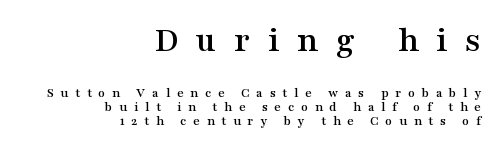
Q: Is the text italic (slanted)? A: No, it is upright.
Q: Is the typeface a serif or a sans-serif typeface? A: Serif.
Q: Is the text underlined? A: No.
Q: How is the paragraph aligned? A: Right-aligned.
Q: Is the spacing between letters normal or unusually wide? A: Unusually wide.
Q: Is the spacing between lines tight, normal or loose? A: Tight.
Q: Which block of text is set in a larger size, the first (top) or the second (bottom)? A: The first (top) one.
Q: Width (condensed, normal, or wide)? A: Wide.
Q: Stroke contrast? A: Medium.
Q: x-height? A: Medium.
Q: Monospaced? A: No.
